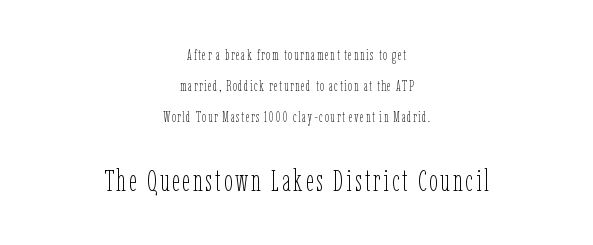
{"italic": "no", "bold": "no", "weight": "thin", "width": "condensed", "stroke_contrast": "low", "x_height": "medium", "monospaced": "no", "underline": "no", "align": "center", "line_spacing": "loose", "line_spacing_ratio": 2.07, "larger_block": "second", "size_ratio": 2.0, "glyph_px": 30}
